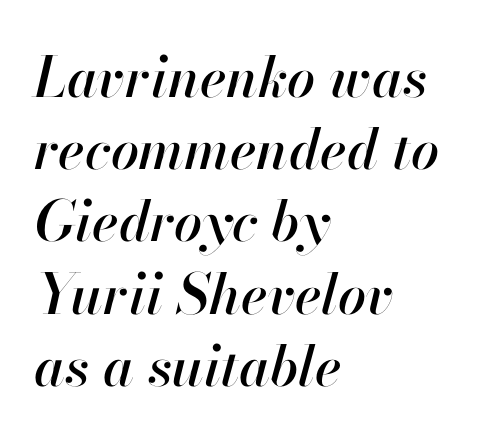
{"italic": "yes", "lean": "right", "slant_degrees": 13, "width": "normal", "stroke_contrast": "high", "x_height": "small", "monospaced": "no", "underline": "no", "align": "left", "line_spacing": "normal", "line_spacing_ratio": 1.29, "letter_spacing": "normal", "letter_spacing_em": 0.0, "glyph_px": 56}
